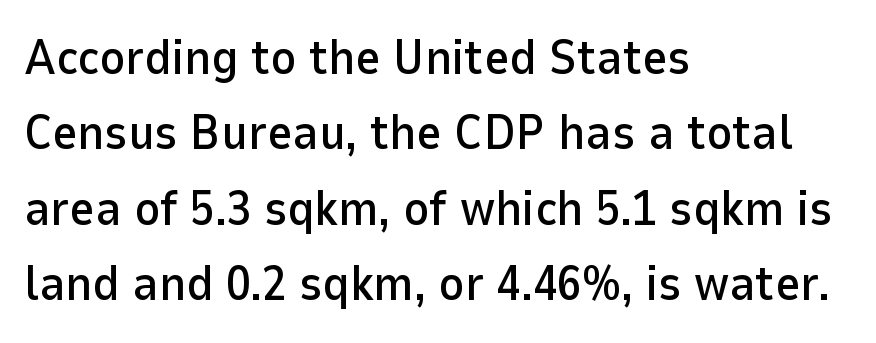
There is no visible air inserted between adjacent glyphs. The characters display no serif detailing; their extremities are plain. Decoration check: the copy has no underline. The line-height multiplier appears to be the usual default.
